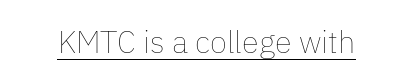
Q: Is the text bold? A: No.
Q: Is the text italic (slanted)? A: No, it is upright.
Q: Is the text underlined? A: Yes.
Q: Is the spacing between letters normal or unusually wide? A: Normal.
Q: Width (condensed, normal, or wide)? A: Normal.
Q: Stroke contrast? A: Low.
Q: x-height? A: Medium.
Q: Monospaced? A: No.
